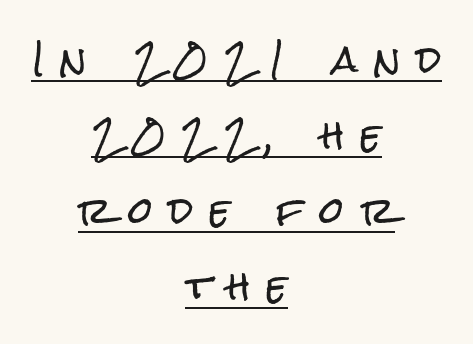
The image shows 35 px condensed sans-serif type, upright; set centered, loose line spacing (2.16x), unusually wide letter spacing (+0.47 em), underlined; low stroke contrast and a medium x-height.
